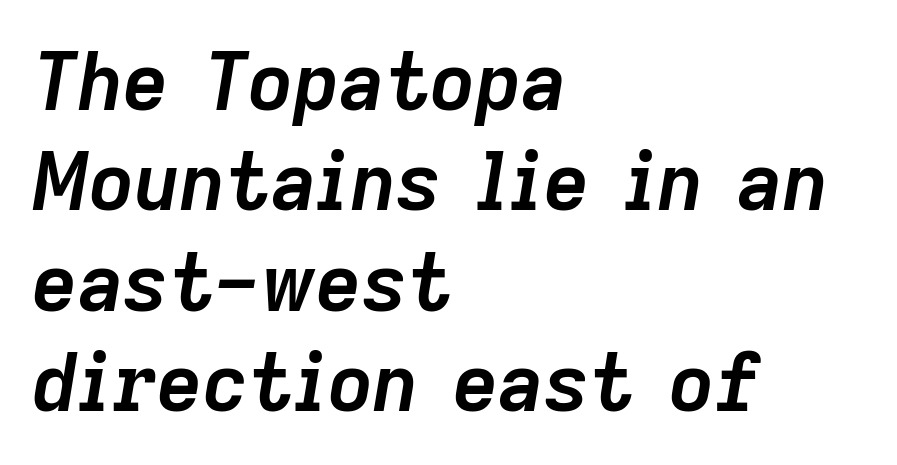
Reading down the column, the eye jumps a familiar distance to each next line. Look at the stroke-to-counter ratio: heavy, a bold. The foot of each line stays bare and open. The ragged edge is on the right, which tells us the setting is flush left. Is this a fixed-width face? No — the glyphs have proportional, varying widths. When letters slant like this, we call the style italic.
